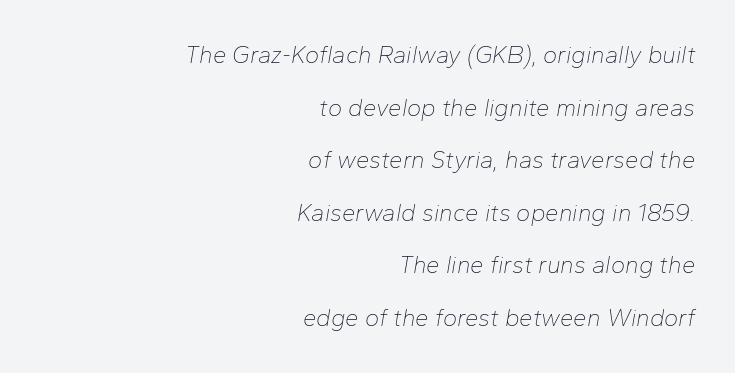
Q: Is the text bold? A: No.
Q: Is the text italic (slanted)? A: Yes, it leans right by about 10 degrees.
Q: Is the text underlined? A: No.
Q: How is the paragraph aligned? A: Right-aligned.
Q: Is the spacing between letters normal or unusually wide? A: Normal.
Q: Is the spacing between lines tight, normal or loose? A: Loose.
